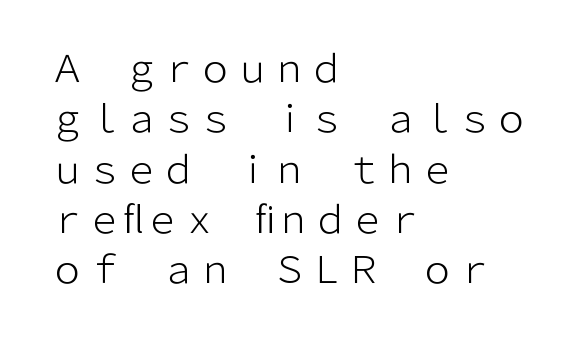
The image shows 37 px light sans-serif type, upright; set left-aligned, normal line spacing (1.36x), normal letter spacing, not underlined; low stroke contrast and a medium x-height.
